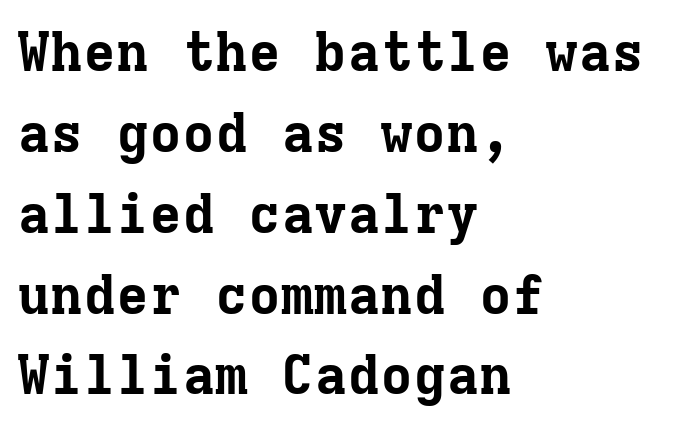
The image shows 55 px bold serif type, upright, monospaced; set left-aligned, normal line spacing (1.47x), normal letter spacing, not underlined; low stroke contrast and a medium x-height.
